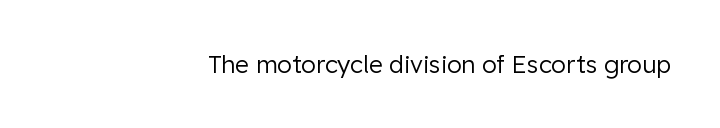
{"italic": "no", "bold": "no", "underline": "no", "align": "right", "letter_spacing": "normal", "letter_spacing_em": 0.0, "glyph_px": 24}
